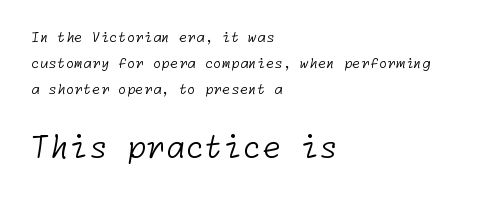
Notice how the passage keeps a crisp vertical edge on the left only. This rendering leaves character spacing at its baseline value. The space beneath each line is pristine and unruled. The passage shown begins with its smaller block and ends with its larger one.
